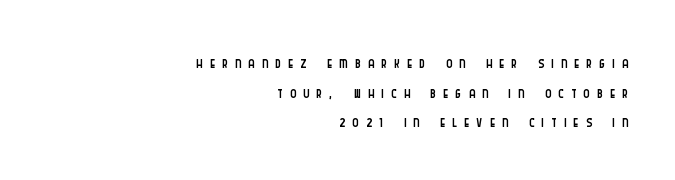
Q: Is the text bold? A: No.
Q: Is the text italic (slanted)? A: No, it is upright.
Q: Is the text underlined? A: No.
Q: How is the paragraph aligned? A: Right-aligned.
Q: Is the spacing between letters normal or unusually wide? A: Unusually wide.
Q: Is the spacing between lines tight, normal or loose? A: Normal.
